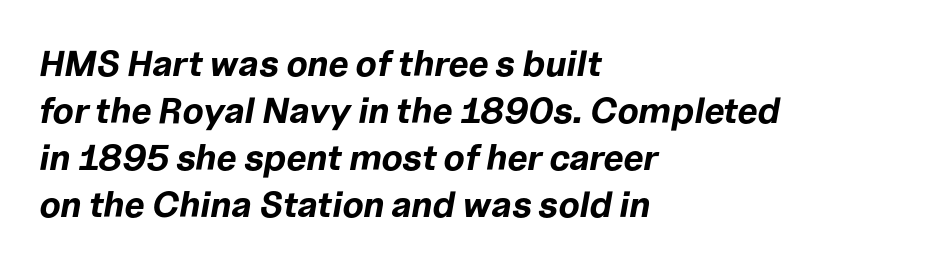
Q: Is the text bold? A: Yes.
Q: Is the text italic (slanted)? A: Yes, it leans right by about 10 degrees.
Q: Is the text underlined? A: No.
Q: How is the paragraph aligned? A: Left-aligned.
Q: Is the spacing between letters normal or unusually wide? A: Normal.
Q: Is the spacing between lines tight, normal or loose? A: Normal.
Q: Width (condensed, normal, or wide)? A: Normal.
Q: Stroke contrast? A: Low.
Q: x-height? A: Medium.
Q: Monospaced? A: No.
